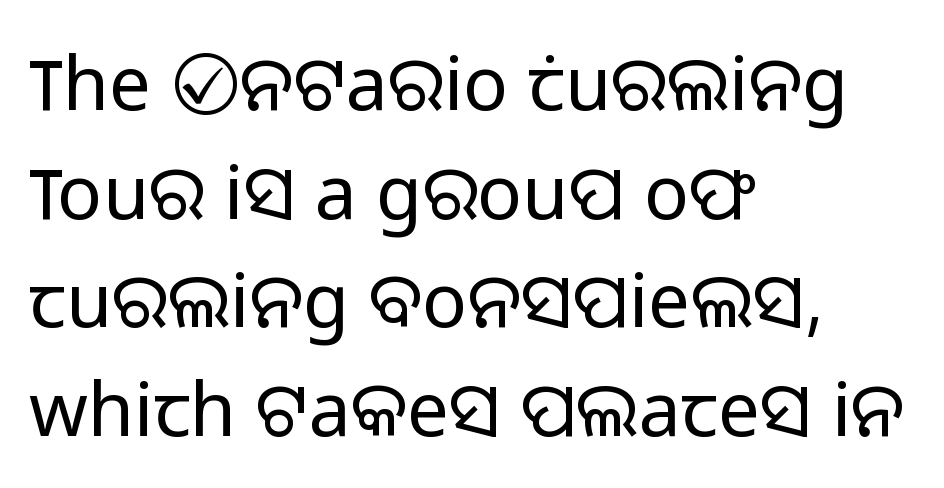
There is no visible air inserted between adjacent glyphs. Rendered with straight, roman letterforms. The ragged edge is on the right, which tells us the setting is flush left. Anything drawn beneath the words? Only blank space.
